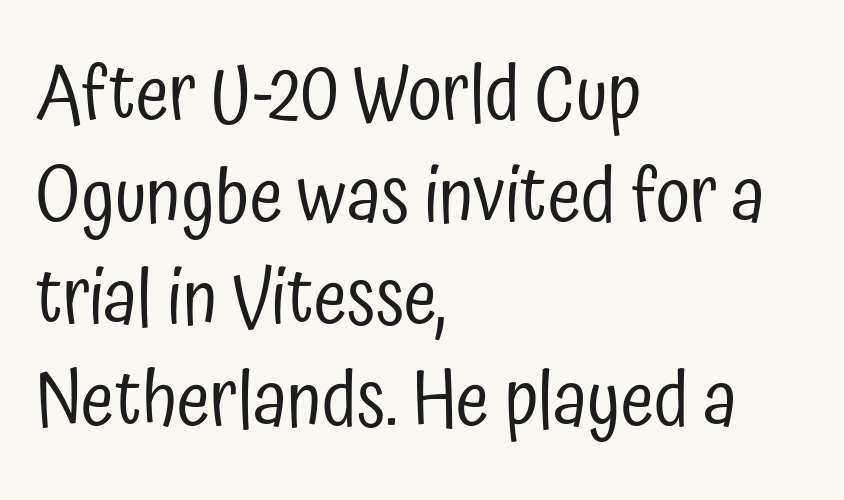
The image shows 76 px regular-weight, condensed sans-serif type, upright; set left-aligned, normal line spacing (1.34x), normal letter spacing, not underlined; low stroke contrast and a medium x-height.
